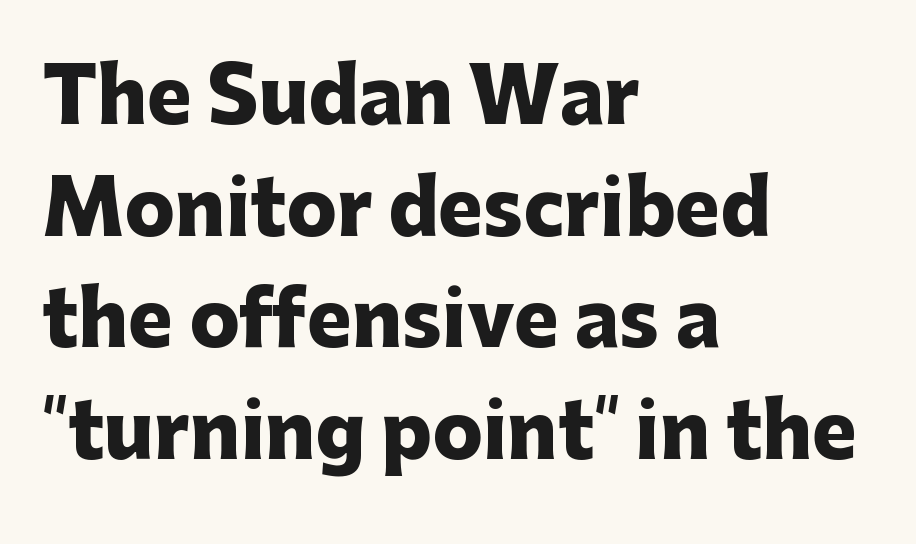
The image shows 75 px heavy sans-serif type, upright; set left-aligned, normal line spacing (1.49x), normal letter spacing, not underlined; low stroke contrast and a medium x-height.
